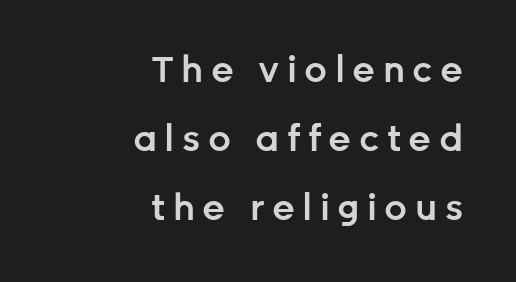
{"serif": "no", "italic": "no", "bold": "semi", "weight": "semibold", "width": "normal", "stroke_contrast": "low", "x_height": "medium", "monospaced": "no", "underline": "no", "align": "right", "line_spacing": "loose", "line_spacing_ratio": 1.92, "letter_spacing": "wide", "letter_spacing_em": 0.2, "glyph_px": 36}
